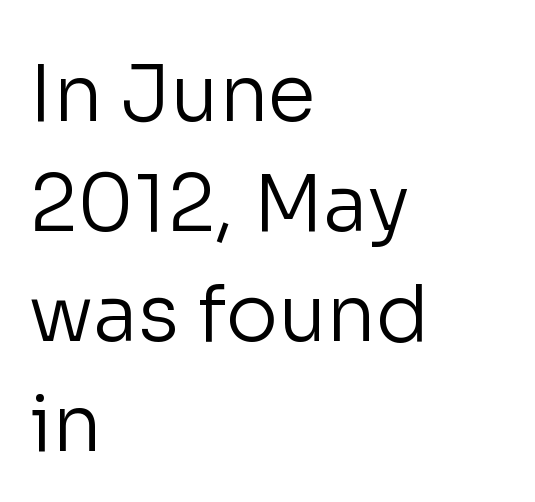
What's the leading like? Ordinary, nothing unusual. The string is rendered with underlining switched off. Here the designer chose a conventional face with non-uniform glyph widths. Standard letterfit; no display-style spreading of the glyphs. Type style note: lacks serifs.
